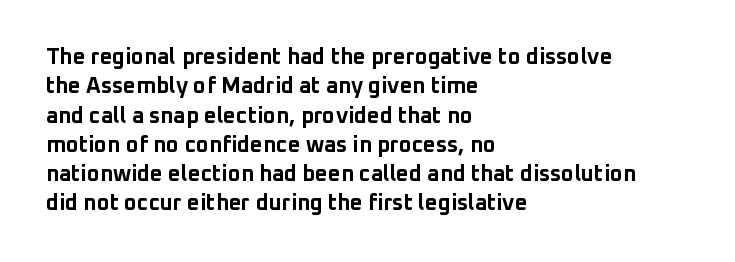
The image shows 22 px bold type, upright; set left-aligned, normal line spacing (1.33x), normal letter spacing, not underlined.
